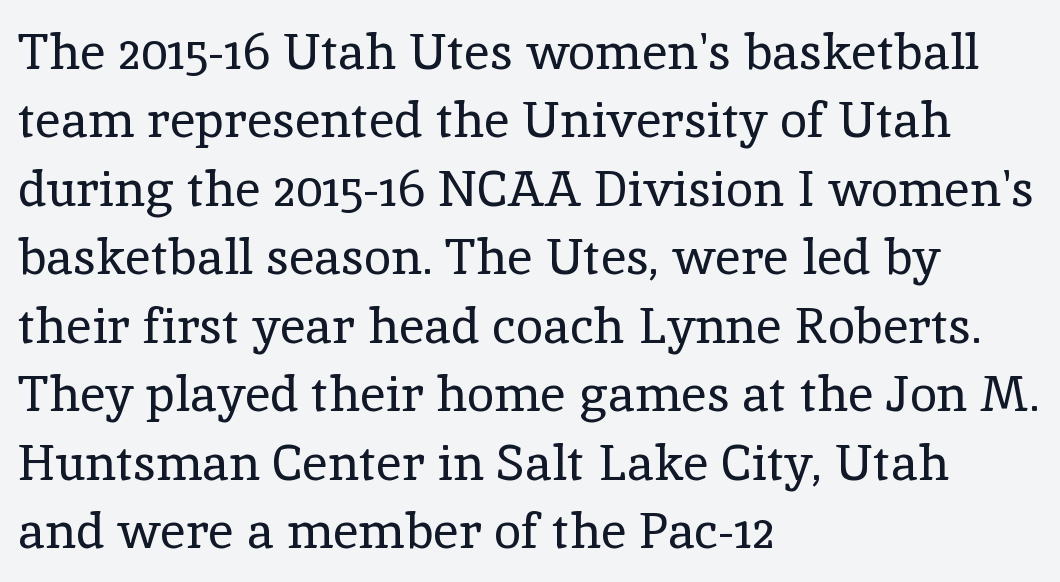
Proportional: the letters do not fall into vertical columns. Between one letter and the next there's only the usual sliver of space. Underlining? Definitely not there. Evenly set lines give the paragraph a standard silhouette. Visually the block forms a straight wall on the left and a jagged coastline on the right.
